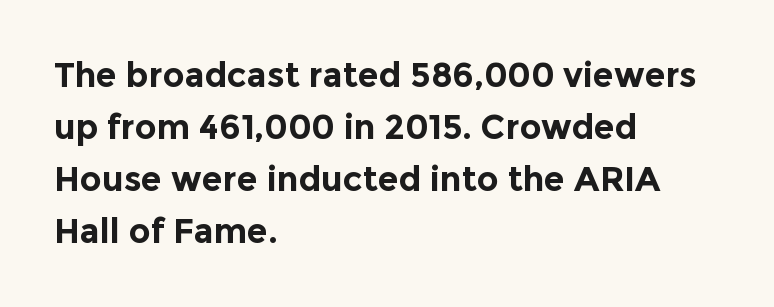
The image shows 34 px bold sans-serif type, upright; set left-aligned, normal line spacing (1.53x), normal letter spacing, not underlined; a medium x-height.
